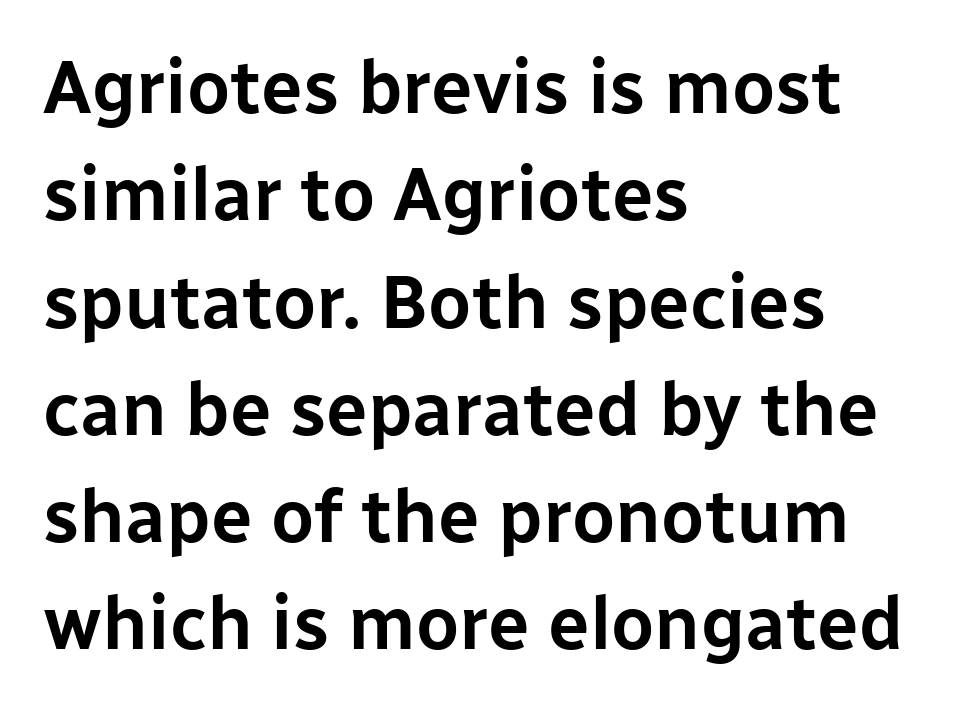
A clean baseline with only descenders dipping below it. Spacing verdict: proportional, widths tailored to each character. I'd call this a sans setting — the letters go barefoot. The axis of the letterforms is exactly vertical.
